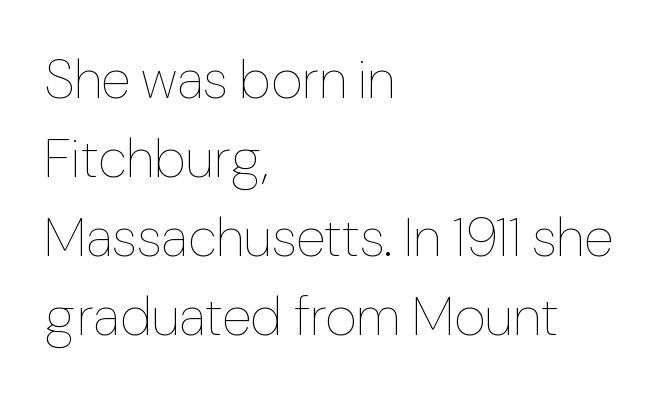
Q: Is the text bold? A: No.
Q: Is the text italic (slanted)? A: No, it is upright.
Q: Is the text underlined? A: No.
Q: How is the paragraph aligned? A: Left-aligned.
Q: Is the spacing between letters normal or unusually wide? A: Normal.
Q: Is the spacing between lines tight, normal or loose? A: Normal.
Q: Width (condensed, normal, or wide)? A: Normal.
Q: Stroke contrast? A: Low.
Q: x-height? A: Medium.
Q: Monospaced? A: No.
